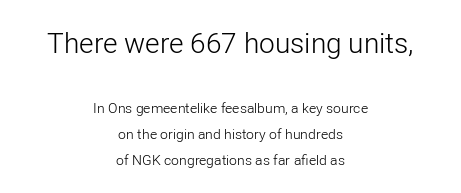
The image shows 28 px light sans-serif type, upright; set centered, line spacing 1.87x, normal letter spacing, not underlined; the first (top) block is 2.0x larger; low stroke contrast and a medium x-height.
